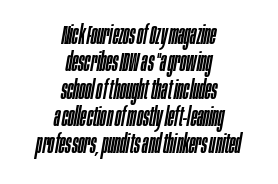
The image shows 26 px text type, italic (leaning right); set centered, tight line spacing (1.05x), normal letter spacing, not underlined.
